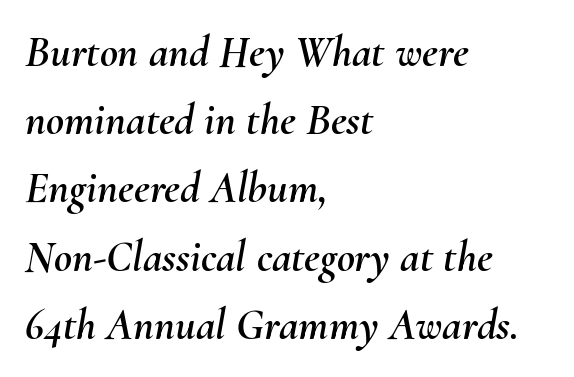
The image shows 44 px text type, italic (leaning right); set left-aligned, normal line spacing (1.55x), normal letter spacing, not underlined; medium stroke contrast and a small x-height.
